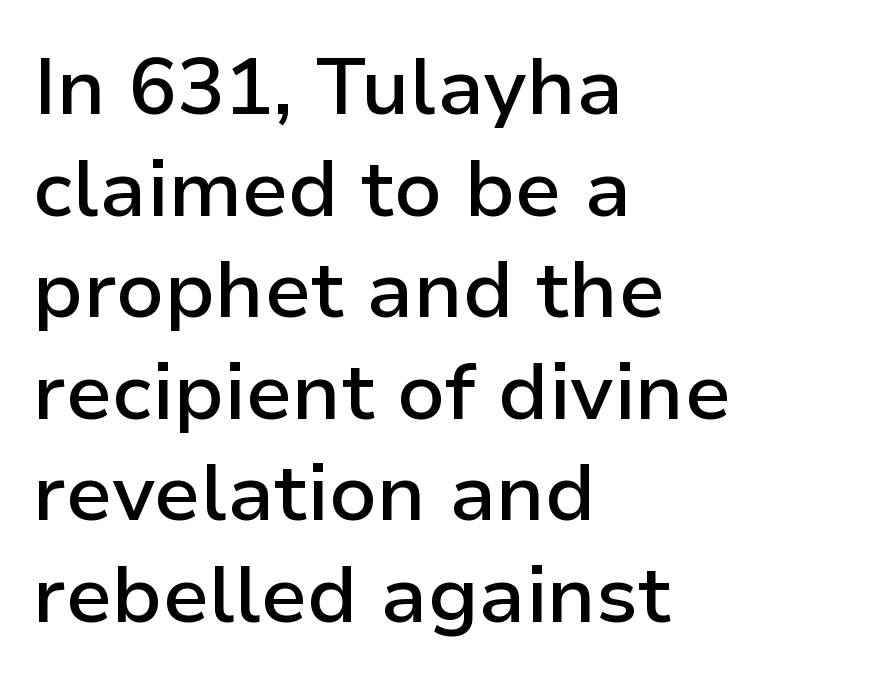
Notice how the passage keeps a crisp vertical edge on the left only. A normal amount of white space separates one row of letters from the next. Nothing sits at the stroke ends, so this counts as sans-serif. Has an underline been added? It has not.
